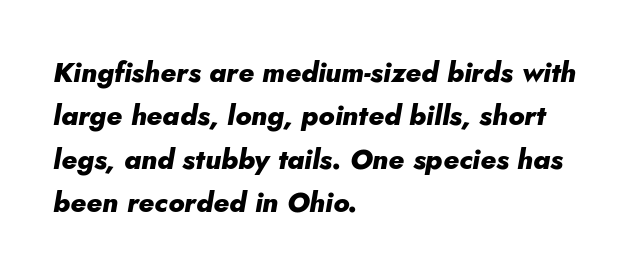
The image shows 28 px heavy type, italic (leaning right); set left-aligned, normal line spacing (1.55x), normal letter spacing, not underlined; low stroke contrast and a small x-height.
